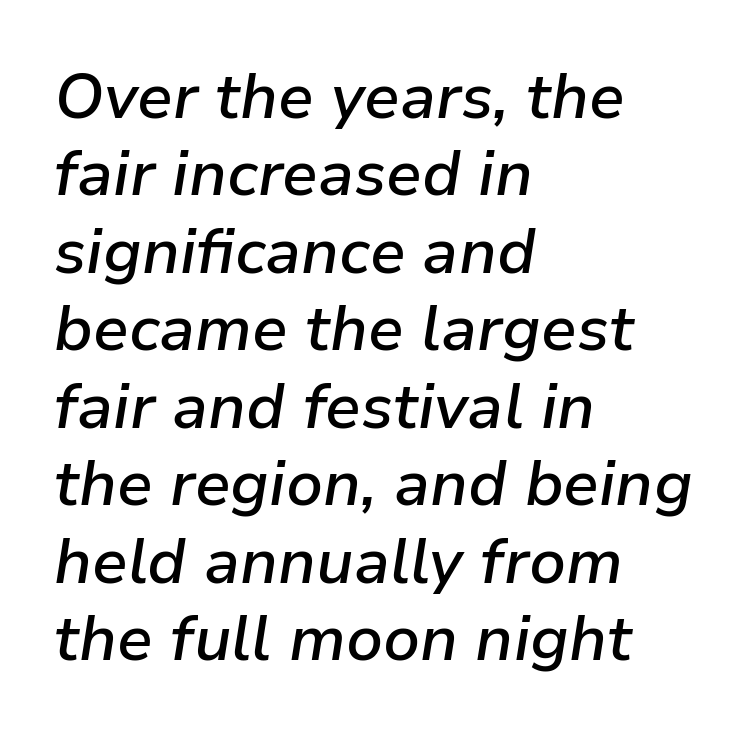
Notice how the stems are inclined rather than vertical — that's the hallmark of italics. Looks like regular typesetting: each glyph gets only the width it needs. The lines are quadded left. Bold? Not quite — semibold, heavier than regular but stopping short.
